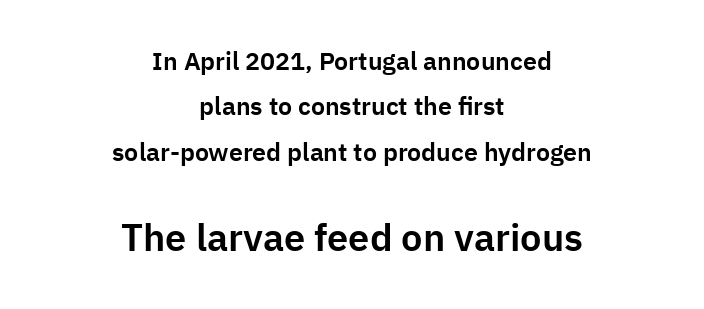
Q: Is the text italic (slanted)? A: No, it is upright.
Q: Is the typeface a serif or a sans-serif typeface? A: Sans-serif.
Q: Is the text underlined? A: No.
Q: How is the paragraph aligned? A: Centered.
Q: Is the spacing between letters normal or unusually wide? A: Normal.
Q: Which block of text is set in a larger size, the first (top) or the second (bottom)? A: The second (bottom) one.
Q: Width (condensed, normal, or wide)? A: Normal.
Q: Stroke contrast? A: Low.
Q: x-height? A: Medium.
Q: Monospaced? A: No.
